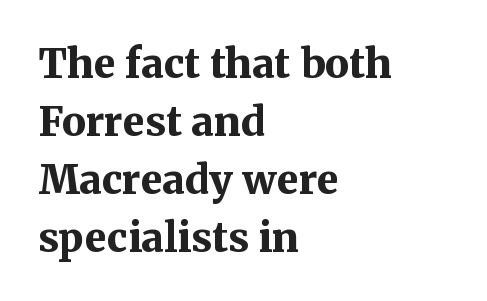
The image shows 40 px bold serif type, upright; set left-aligned, normal line spacing (1.45x), normal letter spacing, not underlined; medium stroke contrast and a medium x-height.
